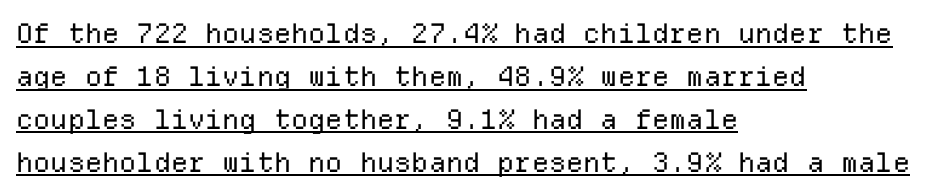
The image shows 27 px text type, upright; set left-aligned, normal line spacing (1.59x), normal letter spacing, underlined.
